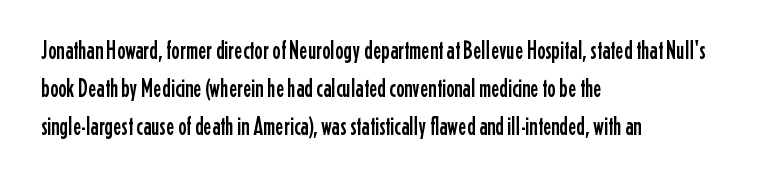
{"italic": "no", "underline": "no", "align": "left", "line_spacing": "normal", "line_spacing_ratio": 1.53, "letter_spacing": "normal", "letter_spacing_em": 0.0, "glyph_px": 25}
